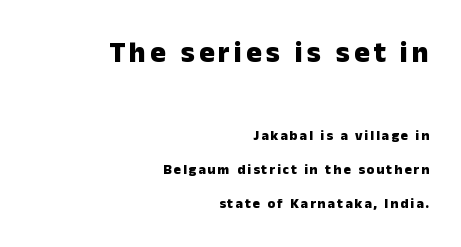
Q: Is the text bold? A: Yes.
Q: Is the text italic (slanted)? A: No, it is upright.
Q: Is the typeface a serif or a sans-serif typeface? A: Sans-serif.
Q: Is the text underlined? A: No.
Q: How is the paragraph aligned? A: Right-aligned.
Q: Is the spacing between lines tight, normal or loose? A: Loose.
Q: Which block of text is set in a larger size, the first (top) or the second (bottom)? A: The first (top) one.
Q: Width (condensed, normal, or wide)? A: Normal.
Q: Stroke contrast? A: Low.
Q: x-height? A: Medium.
Q: Monospaced? A: No.
